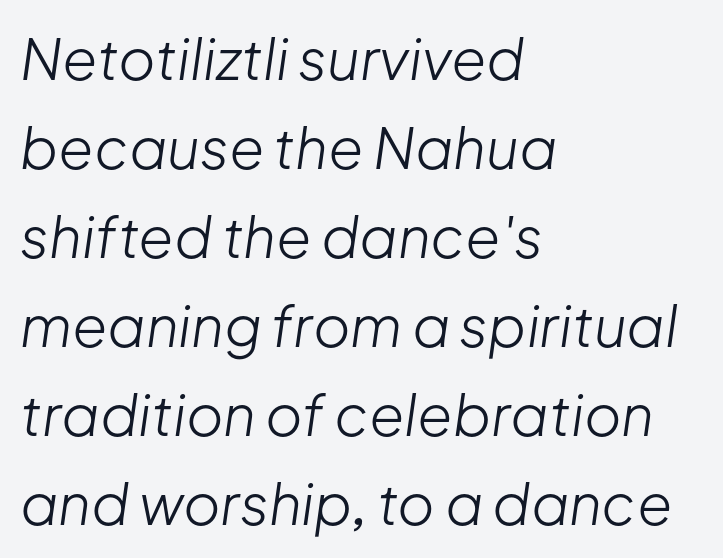
Q: Is the text bold? A: No.
Q: Is the text italic (slanted)? A: Yes, it leans right by about 8 degrees.
Q: Is the text underlined? A: No.
Q: How is the paragraph aligned? A: Left-aligned.
Q: Is the spacing between letters normal or unusually wide? A: Normal.
Q: Is the spacing between lines tight, normal or loose? A: Normal.
Q: Width (condensed, normal, or wide)? A: Normal.
Q: Stroke contrast? A: Low.
Q: x-height? A: Medium.
Q: Monospaced? A: No.
